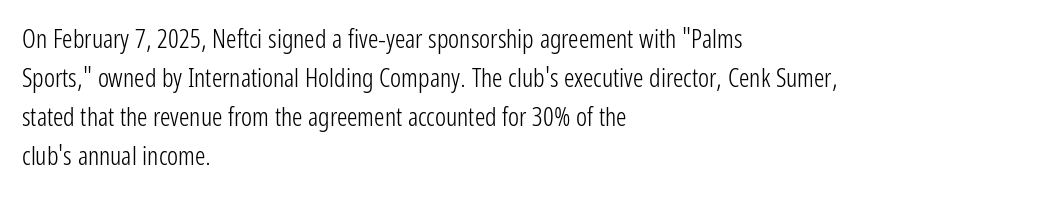
The image shows 26 px text type, upright; set left-aligned, normal line spacing (1.5x), normal letter spacing, not underlined.
